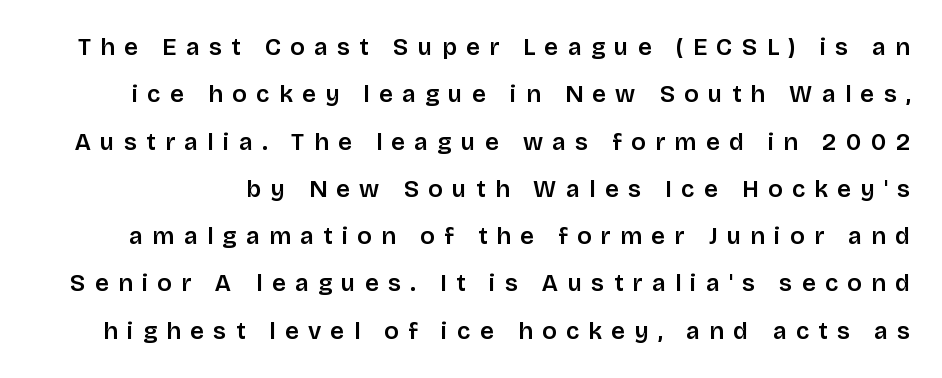
The image shows 24 px text type, upright; set loose line spacing (1.97x), unusually wide letter spacing (+0.39 em), not underlined.
